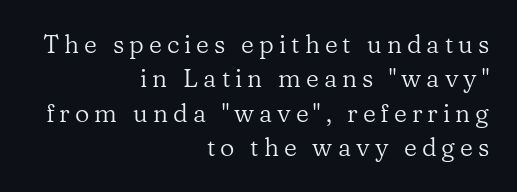
In terms of posture, this sample is upright. Vertical spacing — default. Reading down the block, your eye finds every line finishing at a fixed right position. The typeface has the unassuming heft of standard copy or less.
